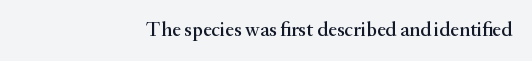
Q: Is the text italic (slanted)? A: No, it is upright.
Q: Is the text underlined? A: No.
Q: How is the paragraph aligned? A: Right-aligned.
Q: Is the spacing between letters normal or unusually wide? A: Normal.
